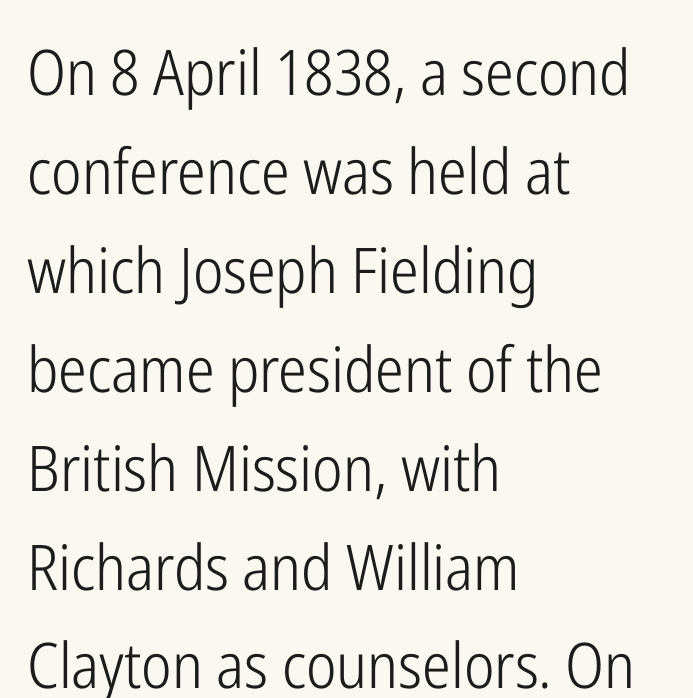
A clean baseline with only descenders dipping below it. Think standard paragraph weight, or any step lighter than that. What's the leading like? Ordinary, nothing unusual. The typeface chosen for these lines omits serifs. Quick note: not italic, upright. The letters advance in unequal steps, a hallmark of proportional type.
